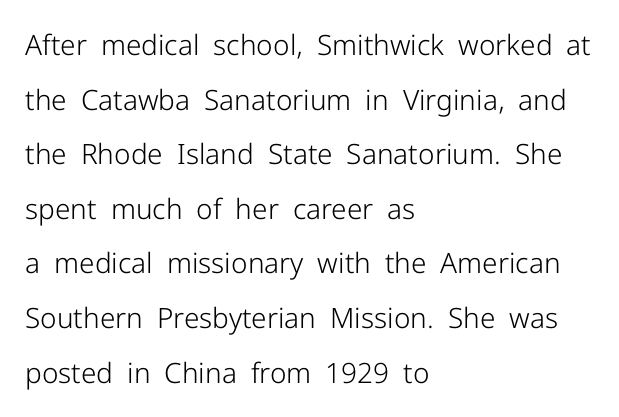
The image shows 28 px light sans-serif type, upright; set left-aligned, loose line spacing (1.95x), normal letter spacing, not underlined; low stroke contrast and a medium x-height.
